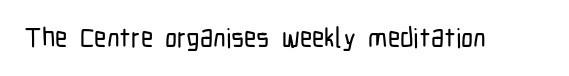
This rendering leaves character spacing at its baseline value. Has an underline been added? It has not. No italicization has been applied; the sample stays upright.
